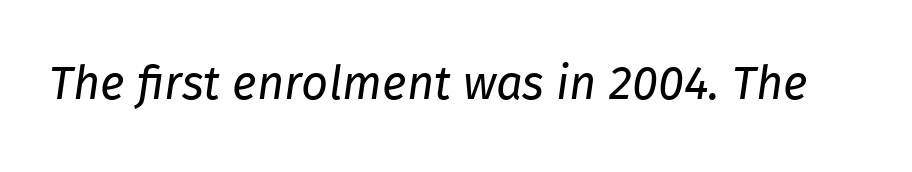
Nobody drew a line under any word here. The text carries the slant typical of an italic or oblique font. Is this a fixed-width face? No — the glyphs have proportional, varying widths. Tracking here is standard; glyphs follow each other at the usual distance. Caption: face not bold, strokes unweighted.
